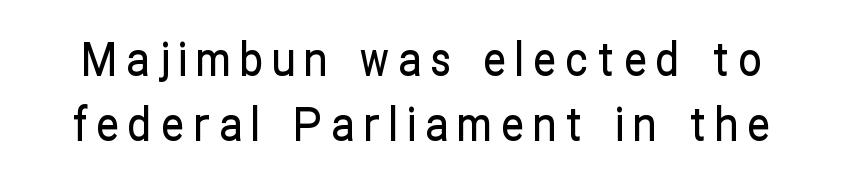
{"serif": "no", "italic": "no", "width": "condensed", "stroke_contrast": "low", "x_height": "medium", "monospaced": "no", "underline": "no", "line_spacing": "normal", "line_spacing_ratio": 1.41, "letter_spacing": "wide", "letter_spacing_em": 0.2, "glyph_px": 46}
